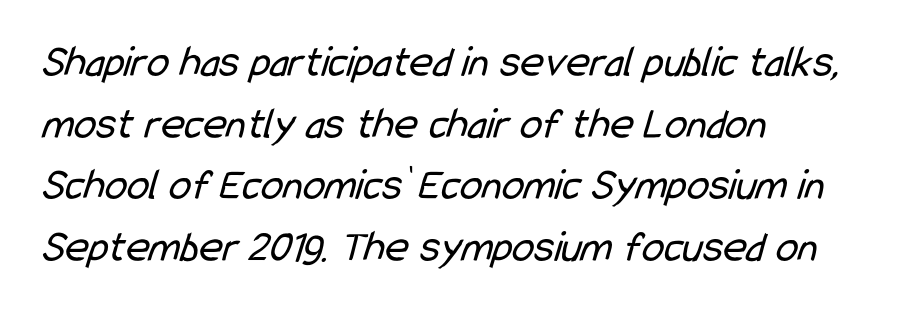
Tracking value appears to be zero — textbook default spacing. The typeface has the unassuming heft of standard copy or less. The letters carry no serifs — their stems end cleanly without finishing strokes. Which margin do the lines hug? The left one — the right edge is uneven. Descenders hang freely into open space. Note the varied advance widths — an 'i' is clearly narrower than an 'm'.
